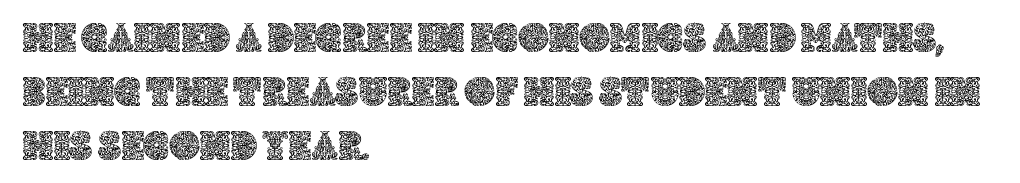
Q: Is the text italic (slanted)? A: No, it is upright.
Q: Is the text underlined? A: No.
Q: How is the paragraph aligned? A: Left-aligned.
Q: Is the spacing between letters normal or unusually wide? A: Normal.
Q: Is the spacing between lines tight, normal or loose? A: Normal.
Q: Width (condensed, normal, or wide)? A: Normal.
Q: x-height? A: Large.
Q: Monospaced? A: No.
